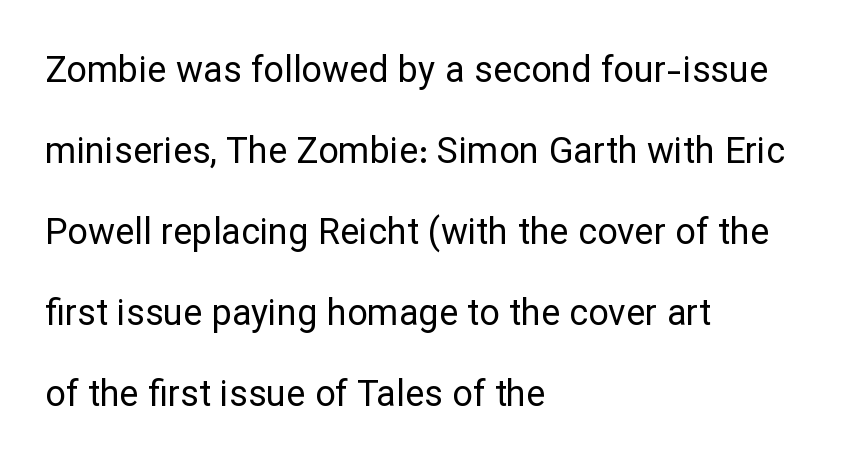
The image shows 36 px regular-weight sans-serif type, upright; set left-aligned, loose line spacing (2.25x), normal letter spacing, not underlined; low stroke contrast and a medium x-height.
